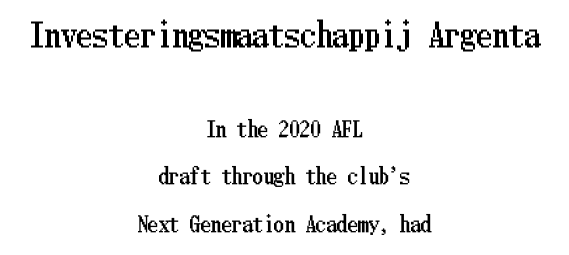
The image shows 32 px condensed type, upright; set centered, loose line spacing (2.28x), normal letter spacing, not underlined; the first (top) block is 1.52x larger; low stroke contrast and a medium x-height.
